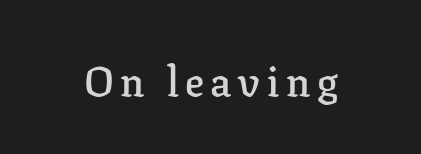
Q: Is the text bold? A: Semi-bold.
Q: Is the text italic (slanted)? A: No, it is upright.
Q: Is the typeface a serif or a sans-serif typeface? A: Serif.
Q: Is the text underlined? A: No.
Q: Width (condensed, normal, or wide)? A: Normal.
Q: Stroke contrast? A: Low.
Q: x-height? A: Medium.
Q: Monospaced? A: No.
